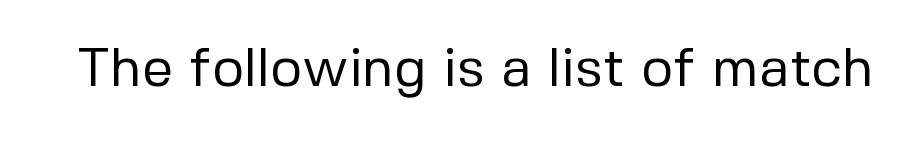
{"serif": "no", "italic": "no", "bold": "no", "weight": "regular", "width": "normal", "stroke_contrast": "low", "x_height": "medium", "monospaced": "no", "underline": "no", "letter_spacing": "normal", "letter_spacing_em": 0.0, "glyph_px": 55}
